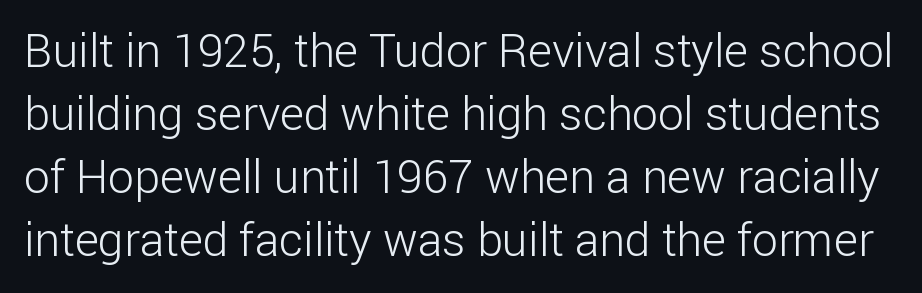
This sample uses an upright cut, with every glyph sitting square on the baseline. How are the letters spaced? Ordinarily, with no added tracking. The face used here is proportionally spaced, like ordinary book or web type. Descenders are the only things crossing below the line. Nothing heavy about these letters — not bold at all.
